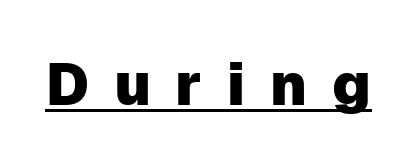
{"serif": "no", "italic": "no", "width": "normal", "stroke_contrast": "low", "x_height": "medium", "monospaced": "no", "underline": "yes", "letter_spacing": "wide", "letter_spacing_em": 0.42, "glyph_px": 59}
